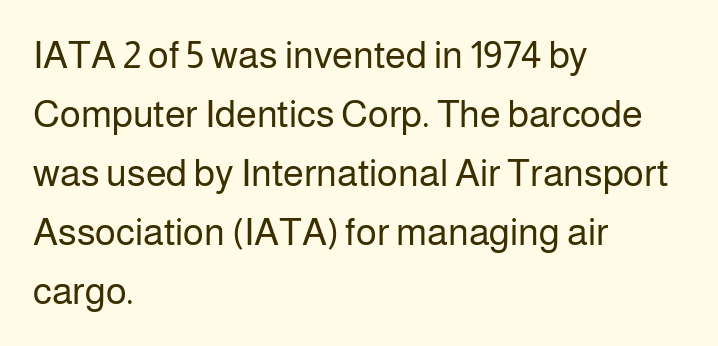
The image shows 38 px regular-weight sans-serif type, upright; set left-aligned, normal line spacing (1.55x), normal letter spacing, not underlined; low stroke contrast and a medium x-height.
